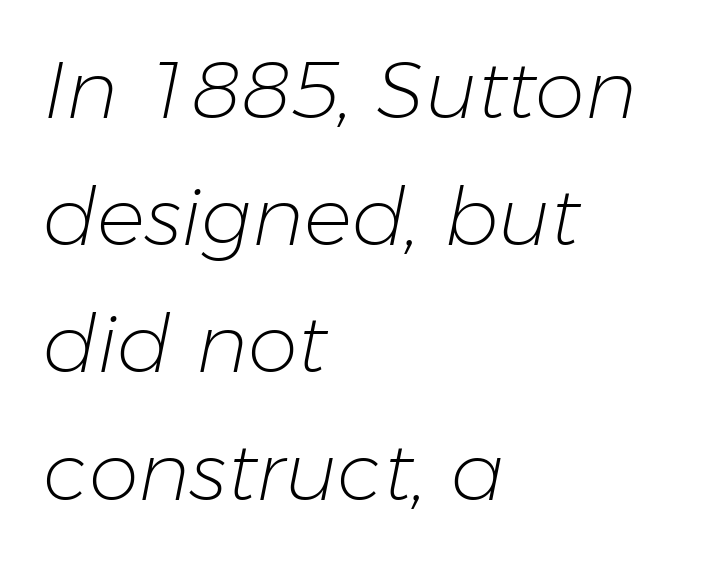
The image shows 80 px light type, italic (leaning right); set left-aligned, normal line spacing (1.59x), normal letter spacing, not underlined; low stroke contrast and a medium x-height.
